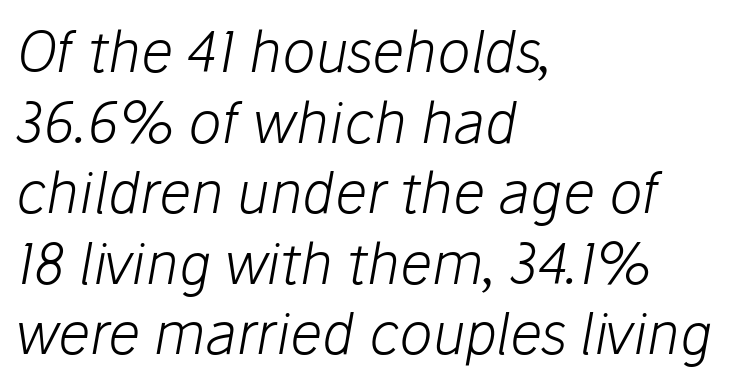
Q: Is the text bold? A: No.
Q: Is the text italic (slanted)? A: Yes, it leans right by about 10 degrees.
Q: Is the text underlined? A: No.
Q: How is the paragraph aligned? A: Left-aligned.
Q: Is the spacing between letters normal or unusually wide? A: Normal.
Q: Is the spacing between lines tight, normal or loose? A: Normal.
Q: Width (condensed, normal, or wide)? A: Normal.
Q: Stroke contrast? A: Low.
Q: x-height? A: Medium.
Q: Monospaced? A: No.
